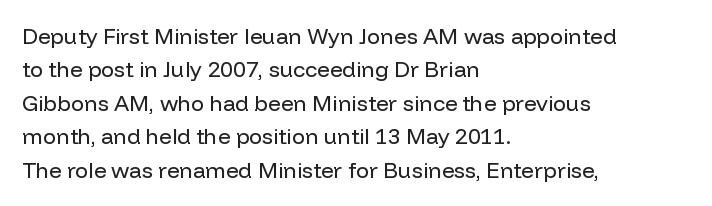
Summary of vertical rhythm: regular, with standard interline spacing. No extra ink here — the face is not bold. Quick note: not italic, upright. Horizontal alignment here is leftward, the default for most running prose.
